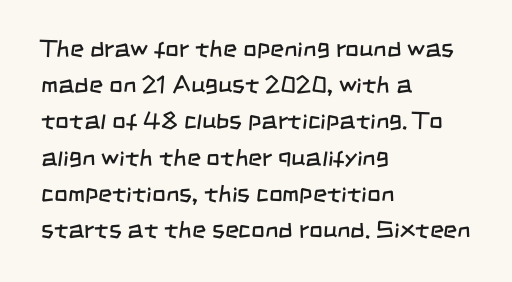
The foot of each line stays bare and open. Between one letter and the next there's only the usual sliver of space. The paragraph shown leans on its left margin. Whoever set this chose a conventional vertical rhythm. The strokes are not fattened; the text isn't bold.
